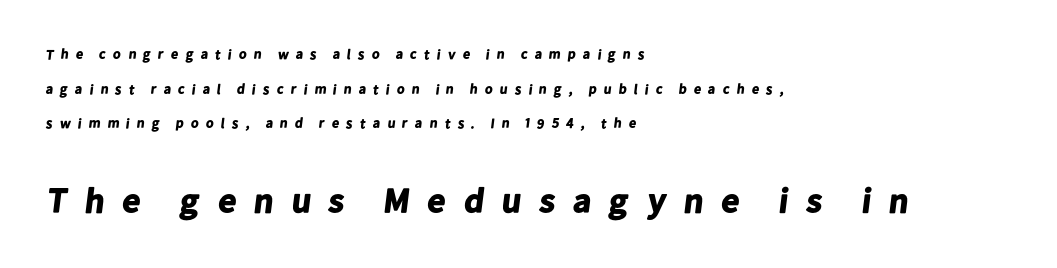
Q: Is the text bold? A: Yes.
Q: Is the typeface a serif or a sans-serif typeface? A: Sans-serif.
Q: Is the text underlined? A: No.
Q: How is the paragraph aligned? A: Left-aligned.
Q: Is the spacing between letters normal or unusually wide? A: Unusually wide.
Q: Is the spacing between lines tight, normal or loose? A: Loose.
Q: Which block of text is set in a larger size, the first (top) or the second (bottom)? A: The second (bottom) one.
Q: Width (condensed, normal, or wide)? A: Normal.
Q: Stroke contrast? A: Low.
Q: x-height? A: Medium.
Q: Monospaced? A: No.
